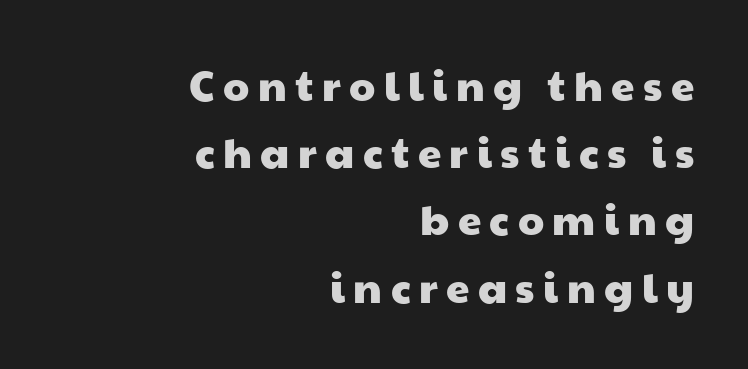
Unmarked baselines from the first word to the last. Interline gaps are of average width in this sample. Here the designer chose a conventional face with non-uniform glyph widths. Typographically, this falls in the sans-serif category. Short and long lines alike share a common ending point at right.
